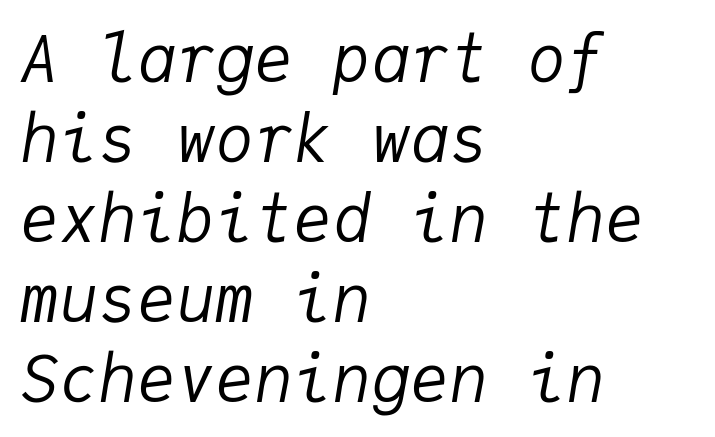
A clean baseline with only descenders dipping below it. Is this a heavy cut? Hardly; it is regular or lighter. Note the uniform advance width — an 'i' takes as much space as an 'm'. Emphasis-style slanted type is in use.
